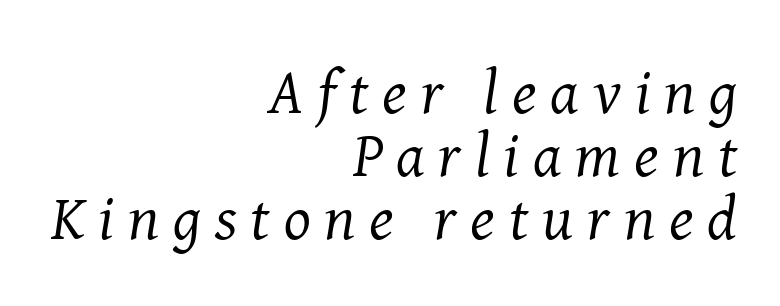
This sample is right-justified, so line beginnings fall wherever the words allow. Quick note: underline off. Leading is clearly below the norm, producing a dense column. In terms of posture, this sample is oblique. Stem width sits at or under what a default text font uses.
